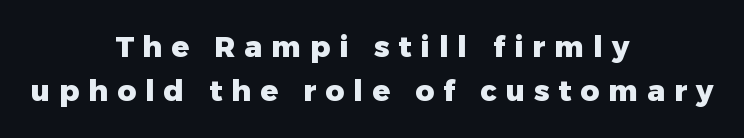
{"serif": "no", "italic": "no", "bold": "yes", "weight": "heavy", "width": "normal", "stroke_contrast": "low", "x_height": "medium", "monospaced": "no", "underline": "no", "align": "center", "line_spacing": "normal", "line_spacing_ratio": 1.52, "letter_spacing": "wide", "letter_spacing_em": 0.31, "glyph_px": 29}
